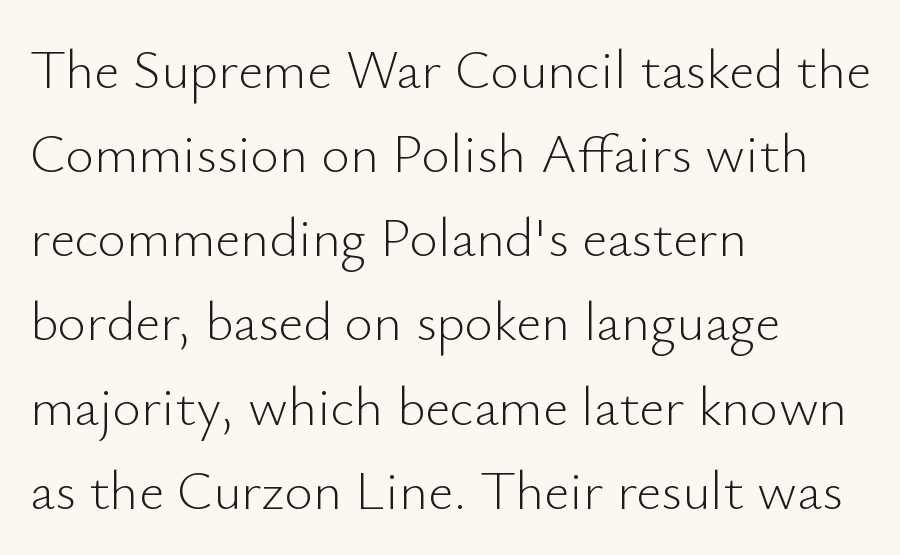
Weight class: somewhere from thin through regular. Vertically, the passage feels balanced, rows spaced as you'd expect. The passage shown has conventional tracking throughout. Compared with a centered layout, this one pins lines to the left instead.
